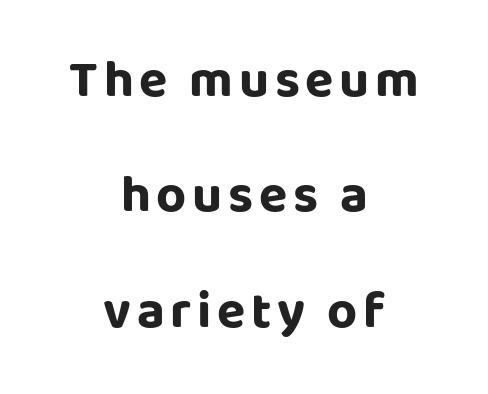
{"serif": "no", "italic": "no", "bold": "yes", "weight": "bold", "width": "normal", "stroke_contrast": "low", "x_height": "large", "monospaced": "no", "underline": "no", "align": "center", "line_spacing": "loose", "line_spacing_ratio": 2.22, "glyph_px": 52}
